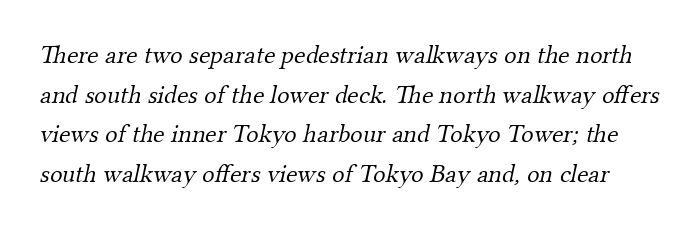
{"bold": "no", "underline": "no", "line_spacing": "normal", "line_spacing_ratio": 1.52, "letter_spacing": "normal", "letter_spacing_em": 0.0, "glyph_px": 26}
